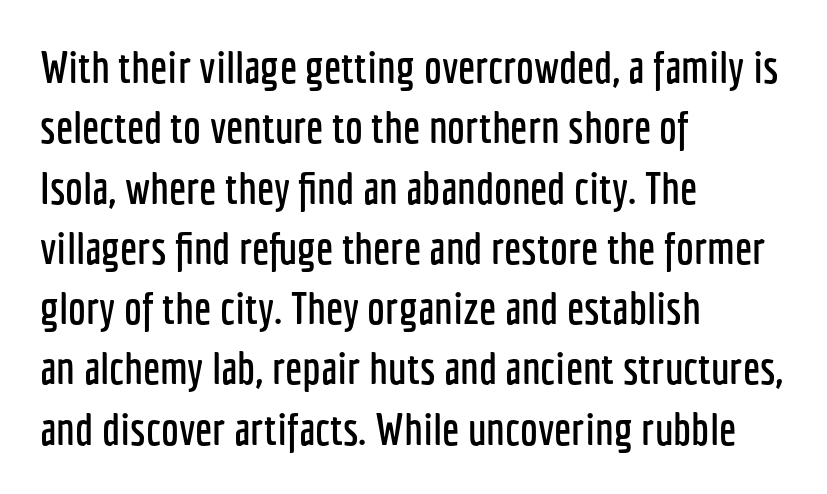
The image shows 45 px condensed sans-serif type, upright; set left-aligned, normal line spacing (1.34x), normal letter spacing, not underlined; low stroke contrast and a medium x-height.
